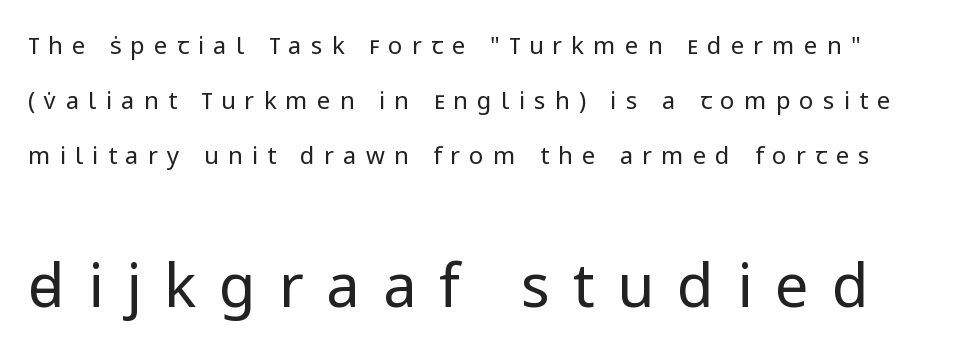
{"serif": "no", "italic": "no", "bold": "no", "weight": "regular", "width": "normal", "stroke_contrast": "low", "x_height": "medium", "monospaced": "no", "underline": "no", "line_spacing": "loose", "line_spacing_ratio": 2.3, "letter_spacing": "wide", "letter_spacing_em": 0.38, "larger_block": "second", "size_ratio": 2.5, "glyph_px": 60}
